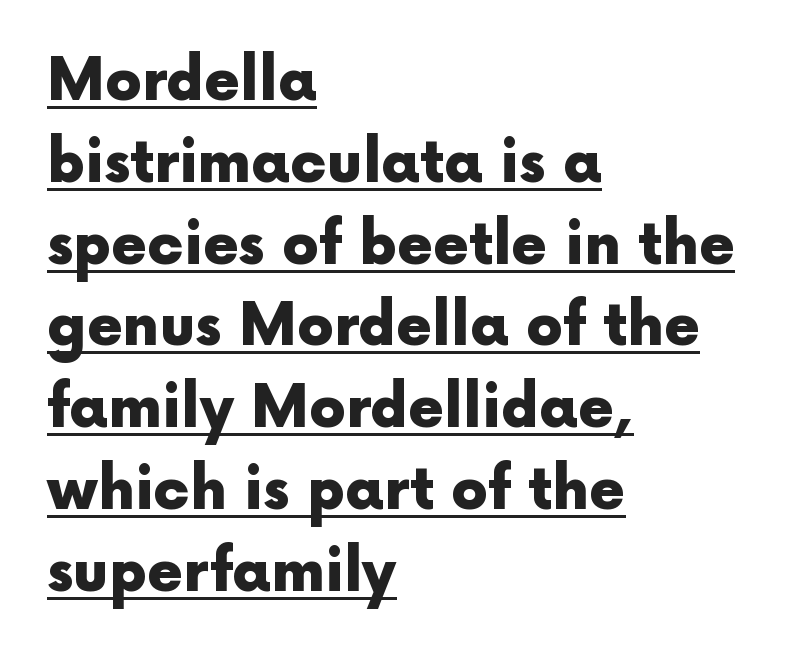
{"serif": "no", "italic": "no", "bold": "yes", "weight": "heavy", "width": "normal", "x_height": "medium", "monospaced": "no", "underline": "yes", "align": "left", "line_spacing": "normal", "line_spacing_ratio": 1.41, "letter_spacing": "normal", "letter_spacing_em": 0.0, "glyph_px": 58}
